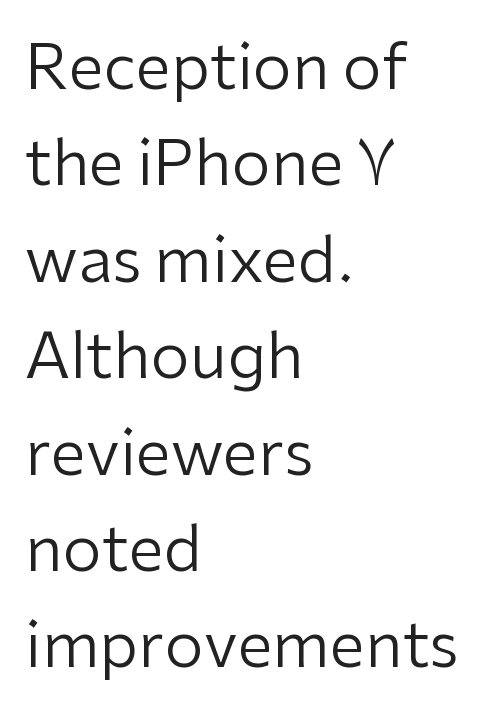
The image shows 63 px regular-weight sans-serif type, upright; set left-aligned, normal line spacing (1.53x), normal letter spacing, not underlined; low stroke contrast and a medium x-height.
